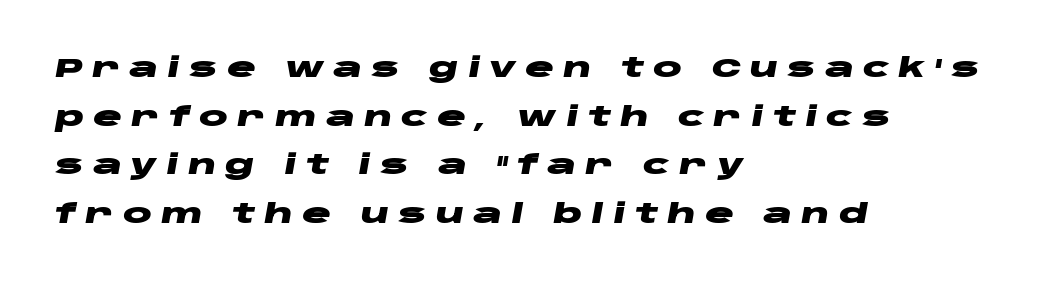
If you drew a line through each stem, it would be angled. This rendering uses left alignment, leaving the right contour irregular. Students, this is bold: see how much ink each stroke carries. Letter spacing: wide. A bare baseline throughout the passage.
